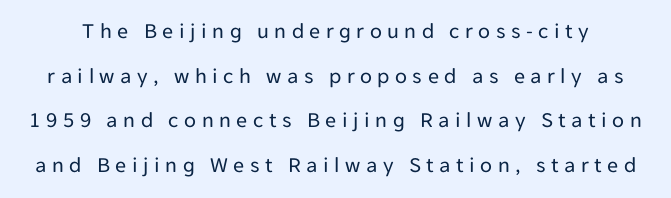
Q: Is the text bold? A: No.
Q: Is the text italic (slanted)? A: No, it is upright.
Q: Is the text underlined? A: No.
Q: Is the spacing between letters normal or unusually wide? A: Unusually wide.
Q: Is the spacing between lines tight, normal or loose? A: Loose.
